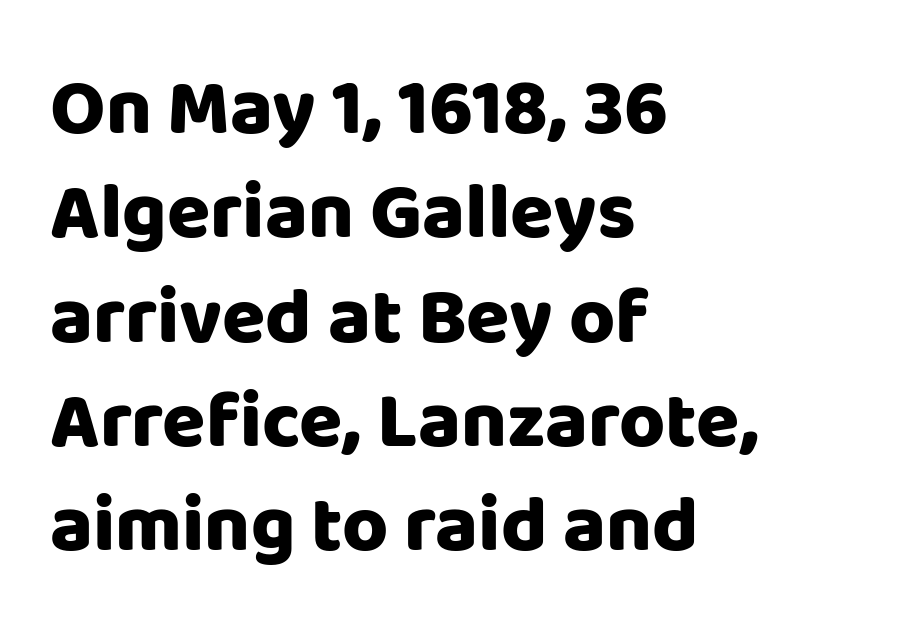
The image shows 79 px heavy sans-serif type, upright; set left-aligned, normal line spacing (1.32x), normal letter spacing, not underlined; low stroke contrast and a large x-height.
